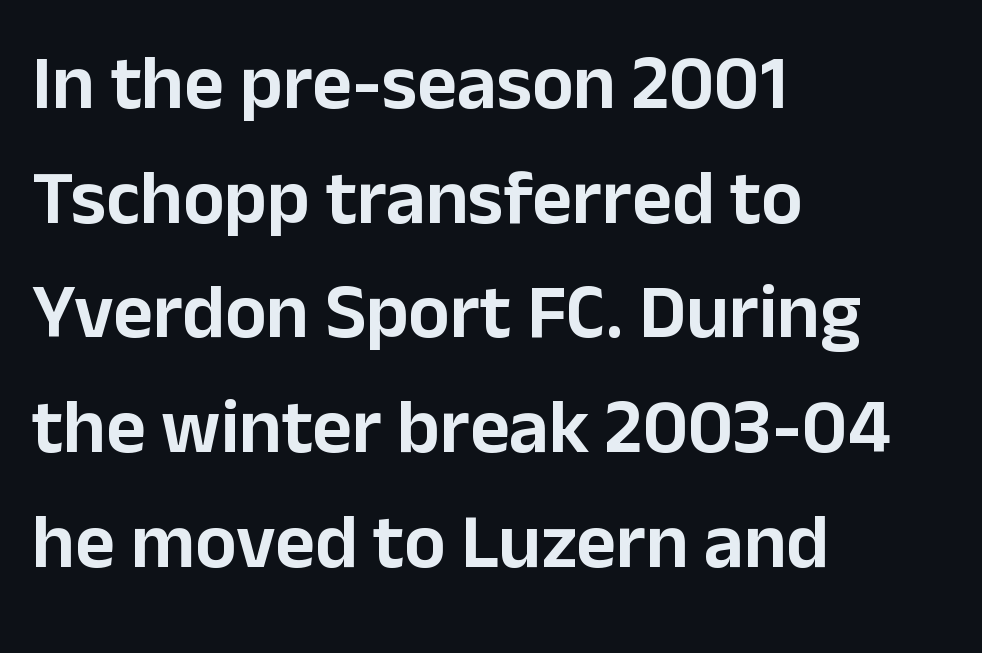
{"serif": "no", "italic": "no", "width": "normal", "stroke_contrast": "low", "x_height": "medium", "monospaced": "no", "underline": "no", "align": "left", "line_spacing": "normal", "line_spacing_ratio": 1.49, "letter_spacing": "normal", "letter_spacing_em": 0.0, "glyph_px": 77}
